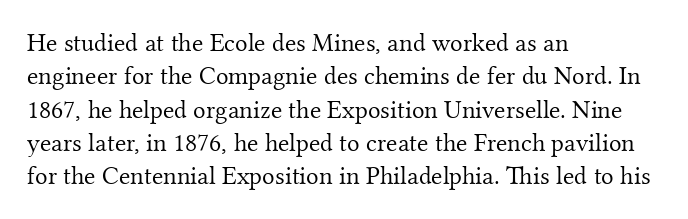
Q: Is the text bold? A: No.
Q: Is the text italic (slanted)? A: No, it is upright.
Q: Is the text underlined? A: No.
Q: How is the paragraph aligned? A: Left-aligned.
Q: Is the spacing between letters normal or unusually wide? A: Normal.
Q: Is the spacing between lines tight, normal or loose? A: Normal.
